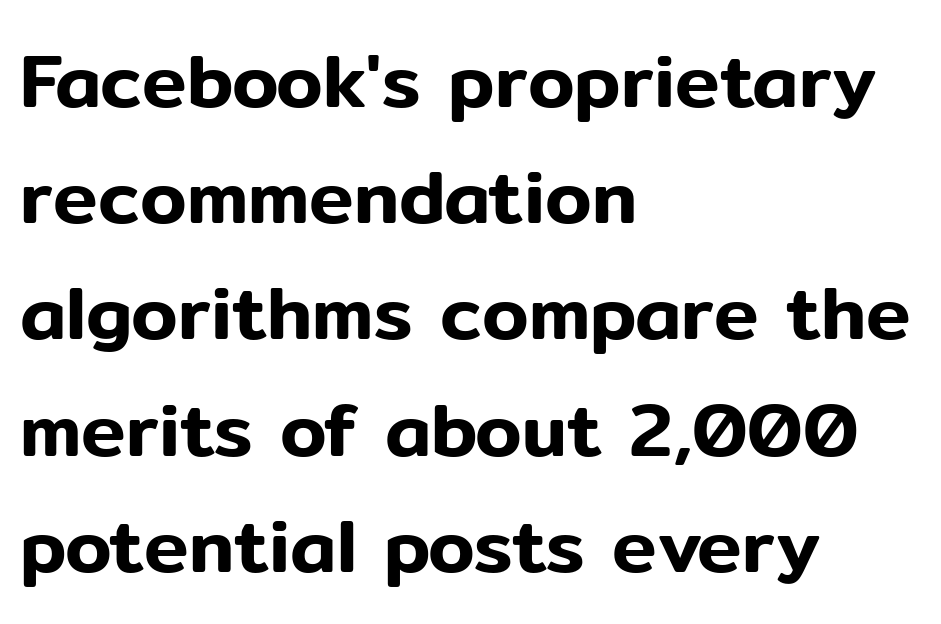
The image shows 75 px sans-serif type, upright; set left-aligned, normal line spacing (1.55x), normal letter spacing, not underlined; low stroke contrast and a medium x-height.
